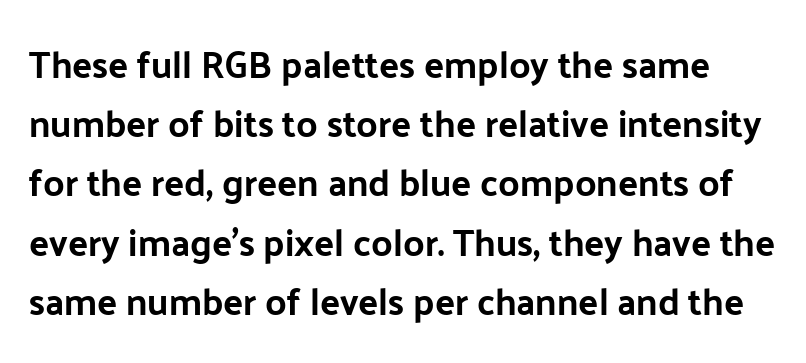
The image shows 37 px sans-serif type, upright; set normal line spacing (1.6x), normal letter spacing, not underlined; low stroke contrast and a medium x-height.
